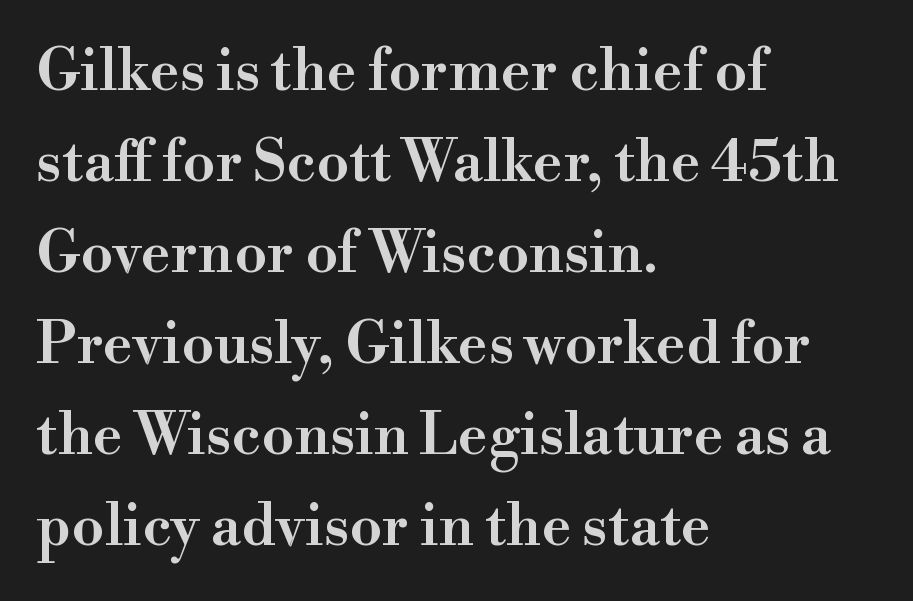
Q: Is the text bold? A: Semi-bold.
Q: Is the text italic (slanted)? A: No, it is upright.
Q: Is the typeface a serif or a sans-serif typeface? A: Serif.
Q: Is the text underlined? A: No.
Q: How is the paragraph aligned? A: Left-aligned.
Q: Is the spacing between letters normal or unusually wide? A: Normal.
Q: Is the spacing between lines tight, normal or loose? A: Normal.
Q: Width (condensed, normal, or wide)? A: Normal.
Q: Stroke contrast? A: High.
Q: x-height? A: Small.
Q: Monospaced? A: No.
